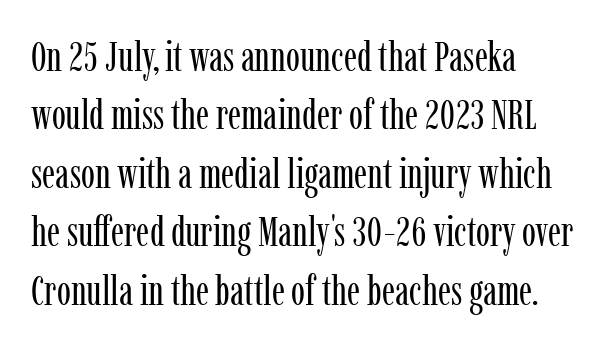
The image shows 42 px regular-weight, condensed serif type, upright; set left-aligned, normal line spacing (1.39x), normal letter spacing, not underlined; low stroke contrast and a medium x-height.
